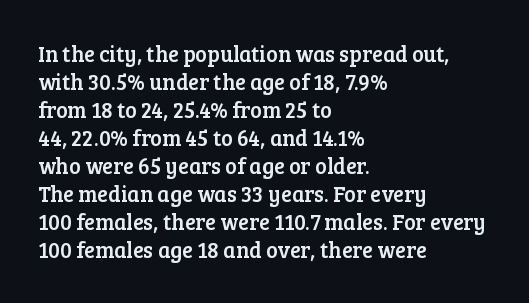
In terms of leading, this rendering sits right in the middle. Do the letters lean? They stand straight. These lines stack with their left ends in a neat column. The zone under the glyphs is completely vacant. The letters sit at their default tracking, neither squeezed nor spread.
